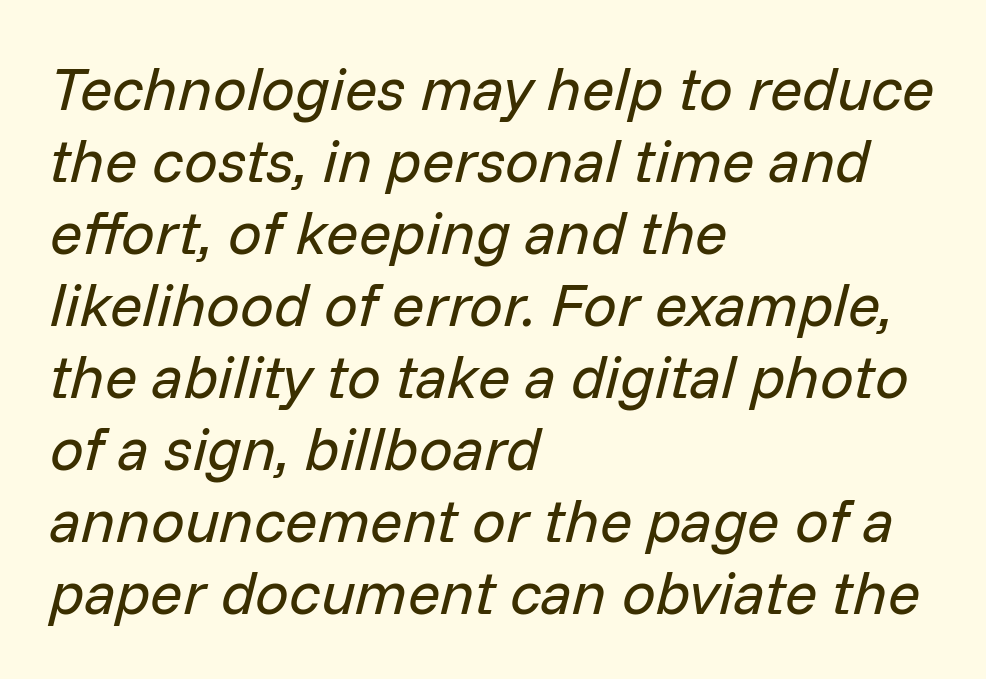
{"italic": "yes", "lean": "right", "slant_degrees": 14, "bold": "no", "weight": "regular", "width": "normal", "stroke_contrast": "low", "x_height": "medium", "monospaced": "no", "underline": "no", "align": "left", "line_spacing_ratio": 1.2, "letter_spacing": "normal", "letter_spacing_em": 0.0, "glyph_px": 60}
